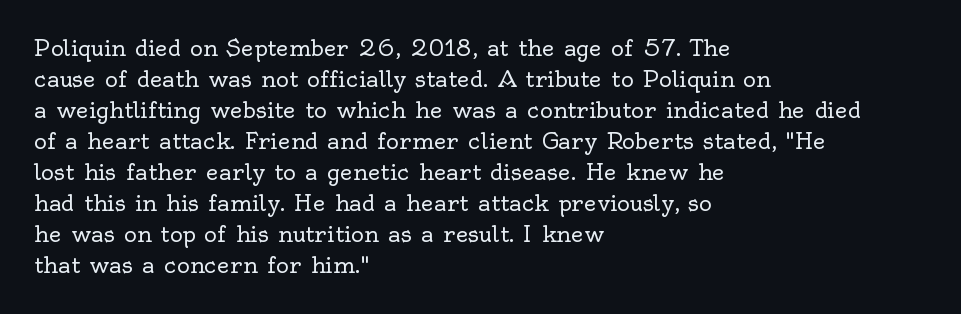
{"italic": "no", "bold": "no", "underline": "no", "align": "left", "line_spacing": "normal", "line_spacing_ratio": 1.41, "letter_spacing": "normal", "letter_spacing_em": 0.0, "glyph_px": 22}
